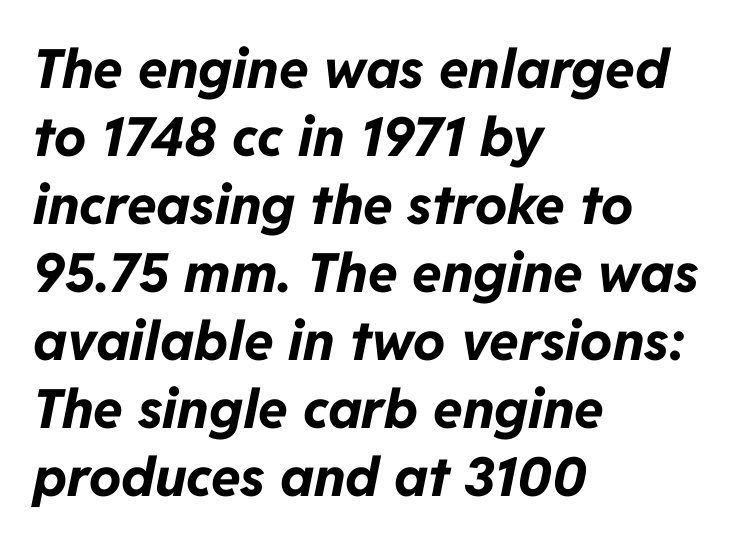
The image shows 54 px bold type, italic (leaning right); set left-aligned, normal line spacing (1.26x), normal letter spacing, not underlined; low stroke contrast and a medium x-height.
